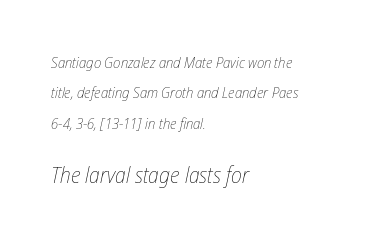
Q: Is the text bold? A: No.
Q: Is the text italic (slanted)? A: Yes, it leans right by about 12 degrees.
Q: Is the text underlined? A: No.
Q: How is the paragraph aligned? A: Left-aligned.
Q: Is the spacing between letters normal or unusually wide? A: Normal.
Q: Is the spacing between lines tight, normal or loose? A: Loose.
Q: Which block of text is set in a larger size, the first (top) or the second (bottom)? A: The second (bottom) one.
